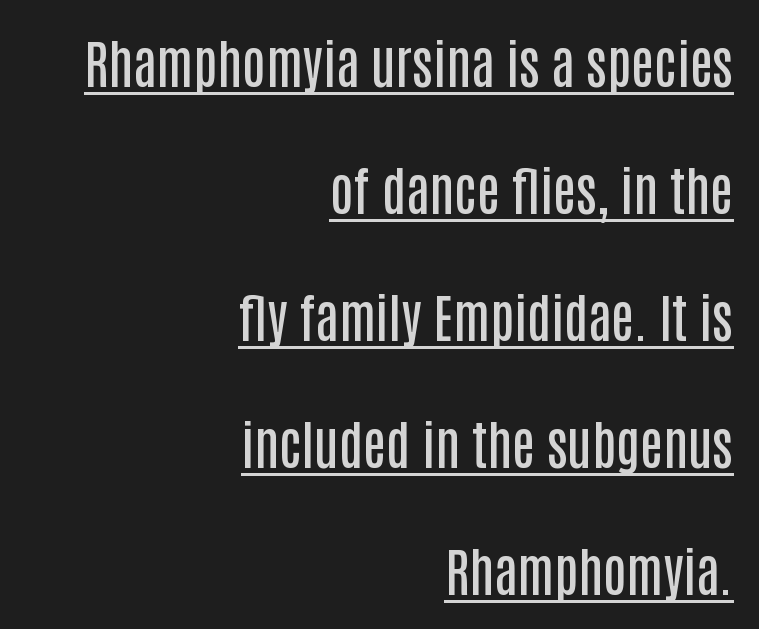
Q: Is the text bold? A: Semi-bold.
Q: Is the text italic (slanted)? A: No, it is upright.
Q: Is the typeface a serif or a sans-serif typeface? A: Sans-serif.
Q: Is the text underlined? A: Yes.
Q: How is the paragraph aligned? A: Right-aligned.
Q: Is the spacing between letters normal or unusually wide? A: Normal.
Q: Is the spacing between lines tight, normal or loose? A: Loose.
Q: Width (condensed, normal, or wide)? A: Condensed.
Q: Stroke contrast? A: Low.
Q: x-height? A: Large.
Q: Monospaced? A: No.
